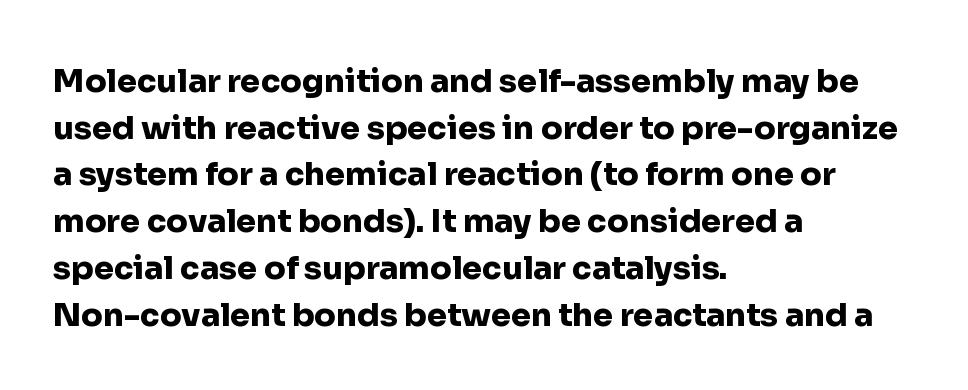
Compared with a centered layout, this one pins lines to the left instead. The type family on display is of the sans-serif kind. The specimen omits any rule beneath the text block's lines. Compared with typical paragraphs, the rows here are spaced about the same. Plenty of ink on the page — the face is bold.
